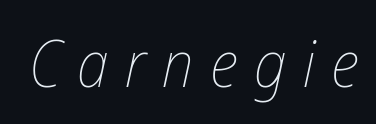
Proportional: the letters do not fall into vertical columns. Just letters on the line, the space beneath them empty. These glyphs show unthickened strokes, regular width or finer. Observe the lean: these are italic letterforms. Is the letter spacing exaggerated? Yes — the characters are pushed far apart.
